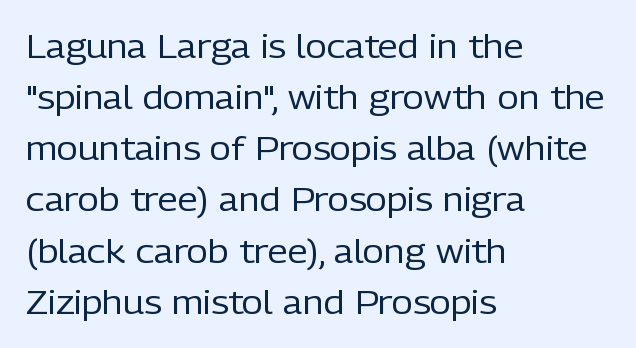
Q: Is the text bold? A: No.
Q: Is the text italic (slanted)? A: No, it is upright.
Q: Is the typeface a serif or a sans-serif typeface? A: Sans-serif.
Q: Is the text underlined? A: No.
Q: How is the paragraph aligned? A: Left-aligned.
Q: Is the spacing between letters normal or unusually wide? A: Normal.
Q: Is the spacing between lines tight, normal or loose? A: Normal.
Q: Width (condensed, normal, or wide)? A: Normal.
Q: Stroke contrast? A: Low.
Q: x-height? A: Medium.
Q: Monospaced? A: No.
